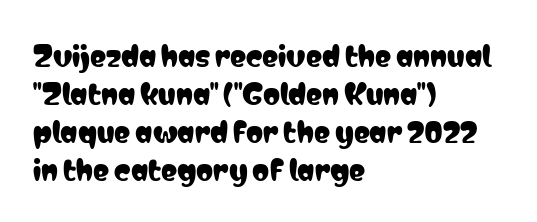
Every stem runs plumb, perpendicular to the baseline. No extra tracking has been applied to these lines. Students, observe: this is what conventionally led text looks like. The rendering anchors every line to the left-hand side. Just letters on the line, the space beneath them empty.
